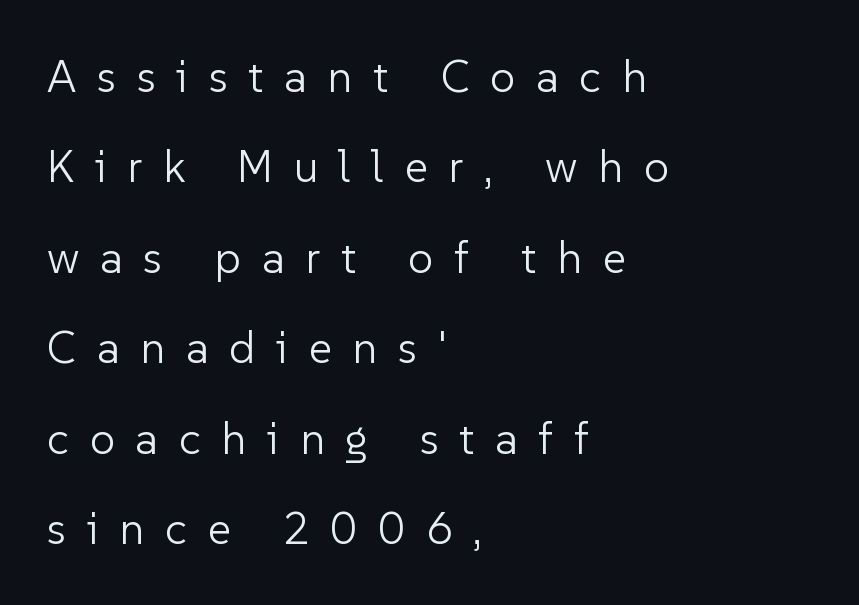
Q: Is the text bold? A: No.
Q: Is the text italic (slanted)? A: No, it is upright.
Q: Is the typeface a serif or a sans-serif typeface? A: Sans-serif.
Q: Is the text underlined? A: No.
Q: How is the paragraph aligned? A: Left-aligned.
Q: Is the spacing between letters normal or unusually wide? A: Unusually wide.
Q: Is the spacing between lines tight, normal or loose? A: Loose.
Q: Width (condensed, normal, or wide)? A: Normal.
Q: Stroke contrast? A: Low.
Q: x-height? A: Medium.
Q: Monospaced? A: No.
